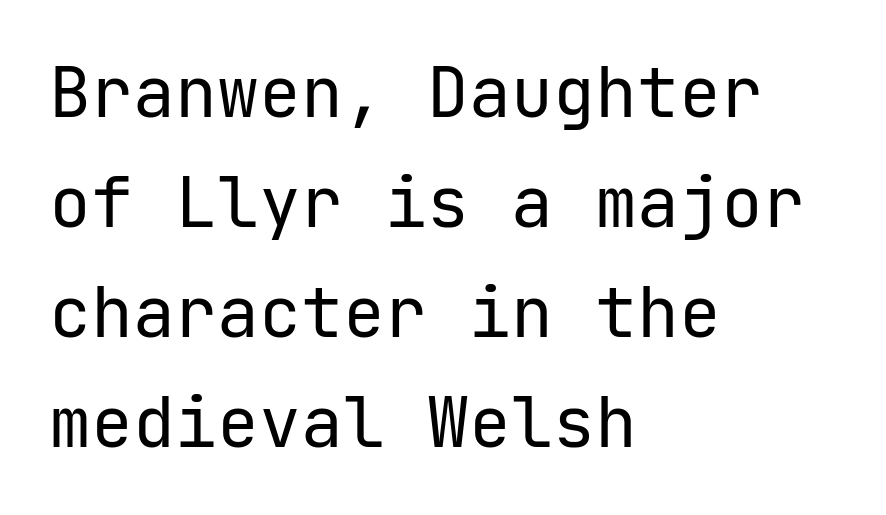
The image shows 70 px regular-weight sans-serif type, upright, monospaced; set left-aligned, normal line spacing (1.57x), normal letter spacing, not underlined; low stroke contrast and a medium x-height.
